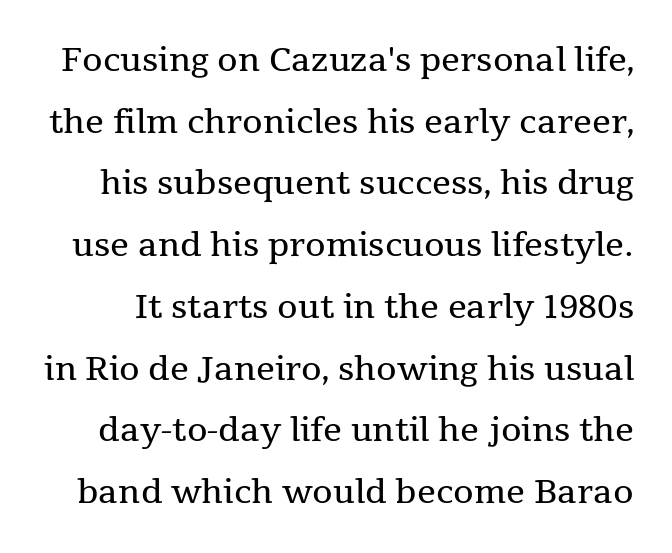
The image shows 33 px regular-weight serif type, upright; set line spacing 1.87x, normal letter spacing, not underlined; medium stroke contrast and a medium x-height.
